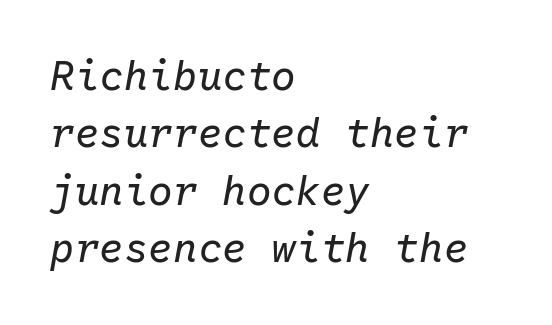
Q: Is the text bold? A: No.
Q: Is the text italic (slanted)? A: Yes, it leans right by about 10 degrees.
Q: Is the text underlined? A: No.
Q: How is the paragraph aligned? A: Left-aligned.
Q: Is the spacing between letters normal or unusually wide? A: Normal.
Q: Is the spacing between lines tight, normal or loose? A: Normal.
Q: Width (condensed, normal, or wide)? A: Normal.
Q: Stroke contrast? A: Low.
Q: x-height? A: Medium.
Q: Monospaced? A: Yes.
